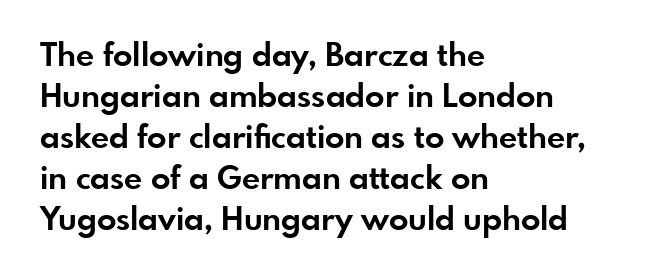
Q: Is the text bold? A: Yes.
Q: Is the text italic (slanted)? A: No, it is upright.
Q: Is the typeface a serif or a sans-serif typeface? A: Sans-serif.
Q: Is the text underlined? A: No.
Q: How is the paragraph aligned? A: Left-aligned.
Q: Is the spacing between letters normal or unusually wide? A: Normal.
Q: Is the spacing between lines tight, normal or loose? A: Normal.
Q: Width (condensed, normal, or wide)? A: Normal.
Q: Stroke contrast? A: Low.
Q: x-height? A: Small.
Q: Monospaced? A: No.
